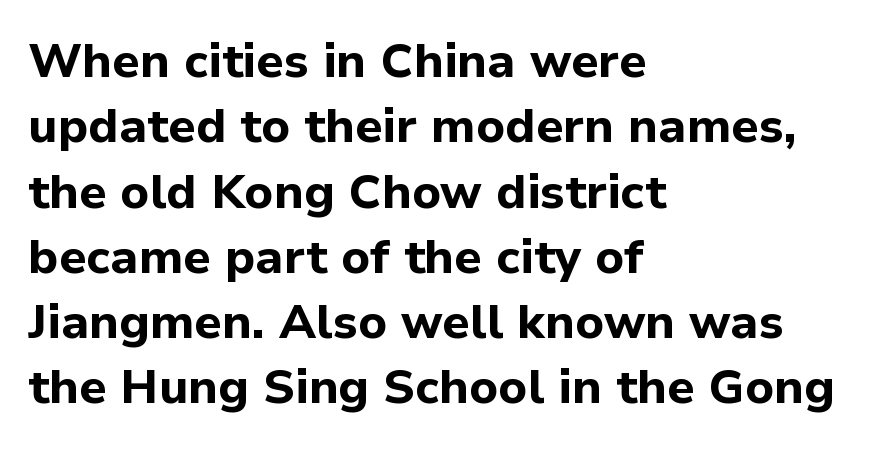
The image shows 48 px bold sans-serif type, upright; set left-aligned, normal line spacing (1.36x), normal letter spacing, not underlined; low stroke contrast and a medium x-height.
